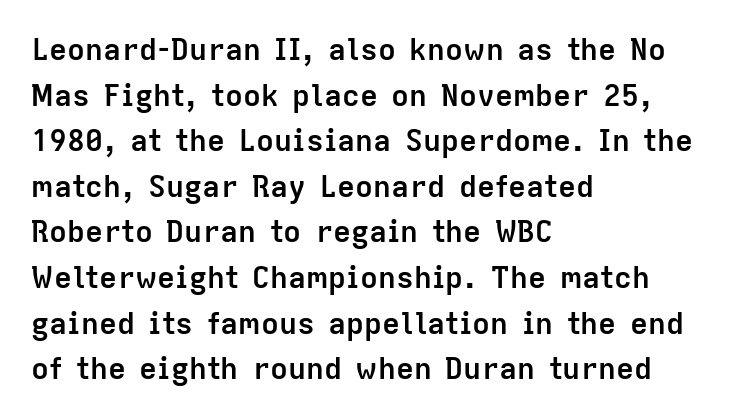
The image shows 30 px semibold sans-serif type, upright; set left-aligned, normal line spacing (1.52x), normal letter spacing, not underlined; low stroke contrast and a medium x-height.
